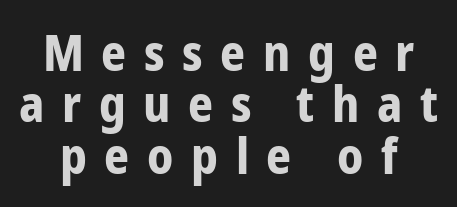
The glyphs in this specimen are sans serif. Baseline-to-baseline distance is barely more than the letter height. Quick note: not italic, upright. This sample uses expanded letter spacing, leaving extra air between glyphs. What weight is shown? A full bold with thick strokes.
